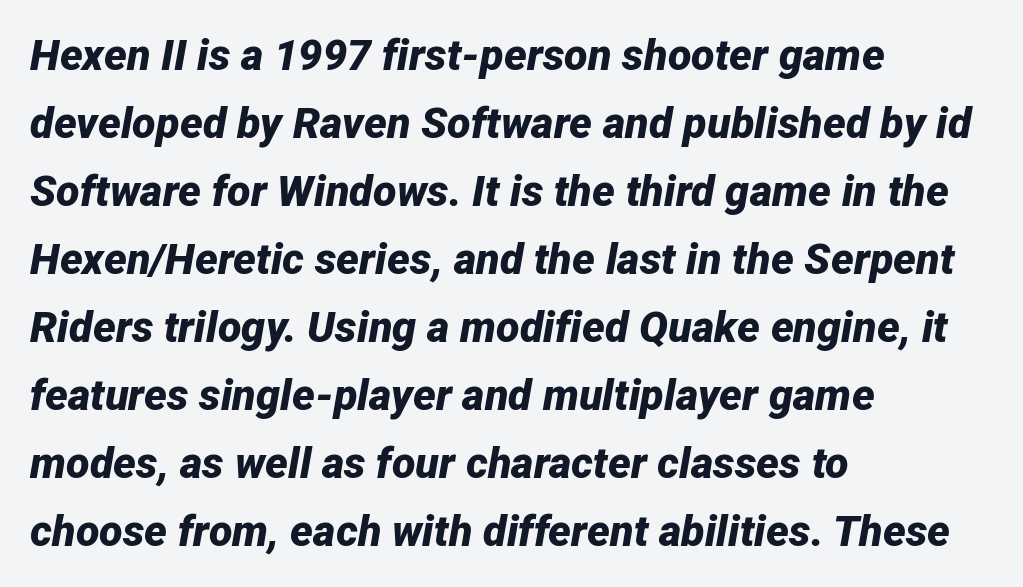
The image shows 43 px bold type, italic (leaning right); set left-aligned, normal line spacing (1.58x), normal letter spacing, not underlined; low stroke contrast and a medium x-height.
